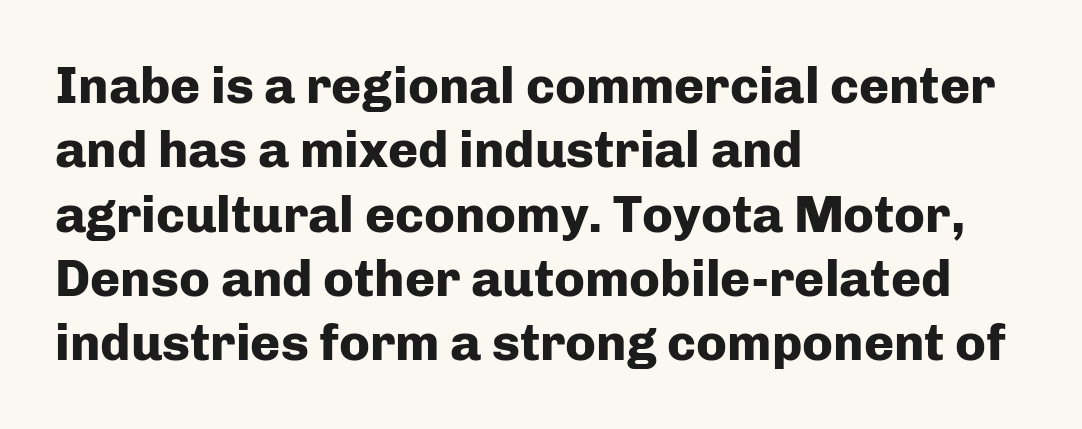
Short note: letters normally spaced. Notice how the stems are strictly vertical — no italics here. A full-strength bold gives these letters their thick strokes. Each letter keeps its own natural width here, so spacing adapts to shape. Note: no serifs on the glyphs.
